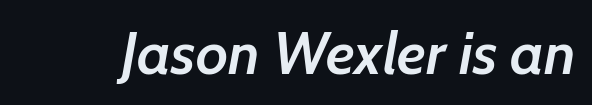
{"italic": "yes", "lean": "right", "slant_degrees": 7, "bold": "semi", "weight": "semibold", "width": "normal", "stroke_contrast": "low", "x_height": "medium", "monospaced": "no", "underline": "no", "letter_spacing": "normal", "letter_spacing_em": 0.0, "glyph_px": 60}
